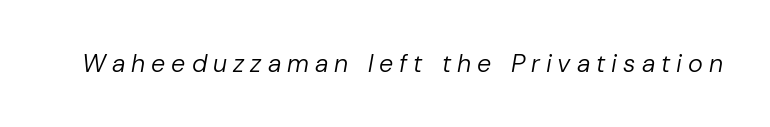
{"italic": "yes", "lean": "right", "slant_degrees": 10, "bold": "no", "underline": "no", "letter_spacing": "wide", "letter_spacing_em": 0.24, "glyph_px": 25}
